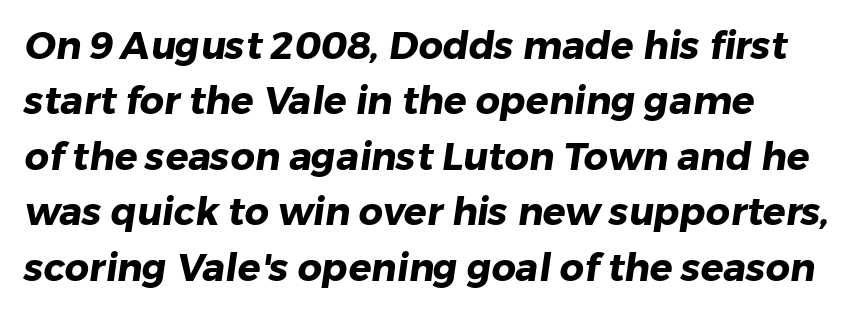
{"serif": "no", "bold": "yes", "weight": "heavy", "width": "normal", "stroke_contrast": "low", "x_height": "medium", "monospaced": "no", "underline": "no", "line_spacing": "normal", "line_spacing_ratio": 1.46, "letter_spacing": "normal", "letter_spacing_em": 0.0, "glyph_px": 38}
